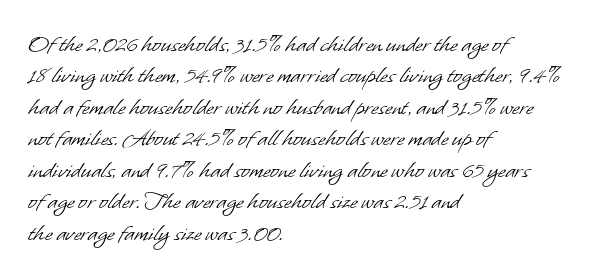
The baseline area is clear. In CSS terms this would be text-align: left. Each word holds together tightly as a unit, with standard inter-letter gaps. Letters have the restrained weight of plain body copy at most.
